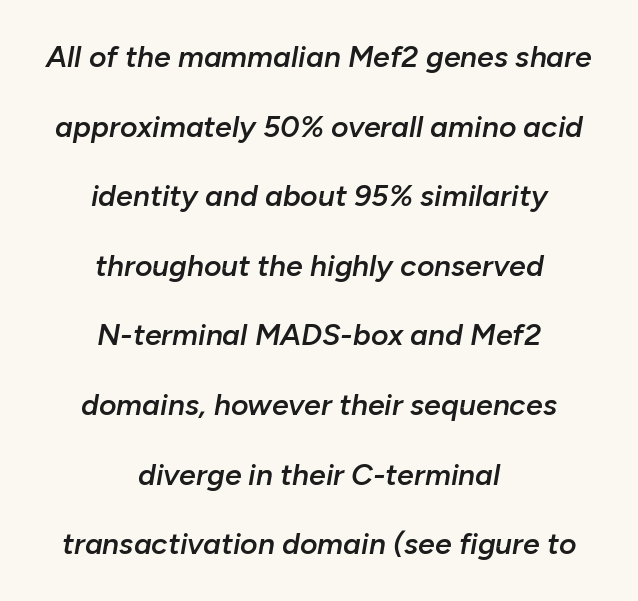
The image shows 30 px semibold type, italic (leaning right); set centered, loose line spacing (2.32x), normal letter spacing, not underlined; low stroke contrast and a medium x-height.
